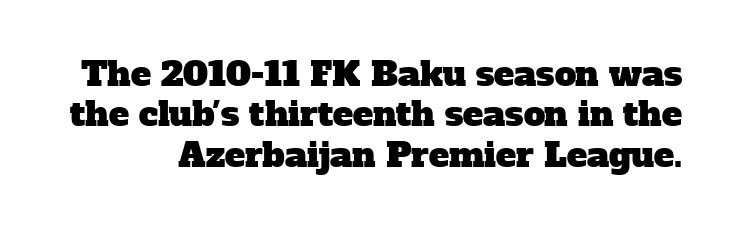
{"serif": "yes", "width": "normal", "stroke_contrast": "low", "x_height": "medium", "monospaced": "no", "underline": "no", "line_spacing_ratio": 1.19, "letter_spacing": "normal", "letter_spacing_em": 0.0, "glyph_px": 34}
